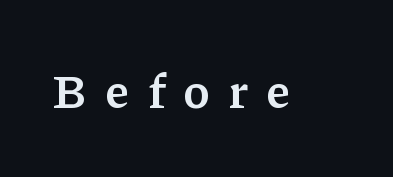
The image shows 49 px semibold serif type, upright; set unusually wide letter spacing (+0.39 em), not underlined; low stroke contrast and a medium x-height.
